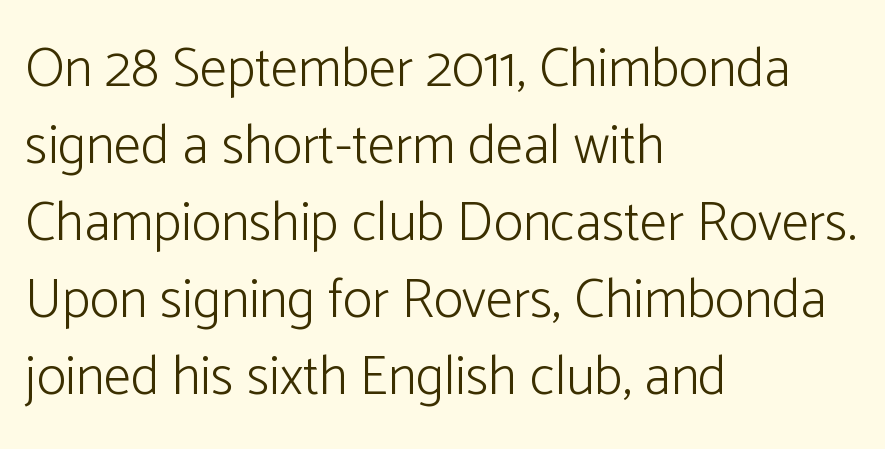
These glyphs show unthickened strokes, regular width or finer. Nothing sits at the stroke ends, so this counts as sans-serif. Honestly, the row spacing looks completely unremarkable. The type sits square on the baseline with zero lean.
